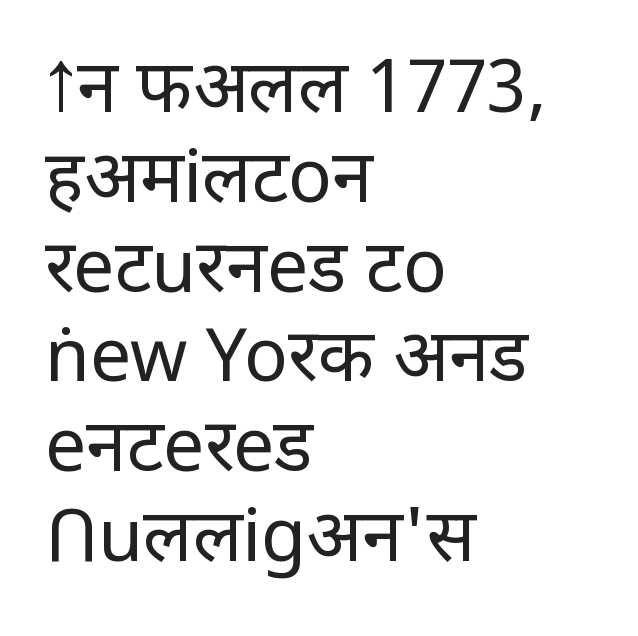
The image shows 73 px regular-weight sans-serif type, upright; set left-aligned, line spacing 1.23x, normal letter spacing, not underlined; low stroke contrast and a large x-height.
